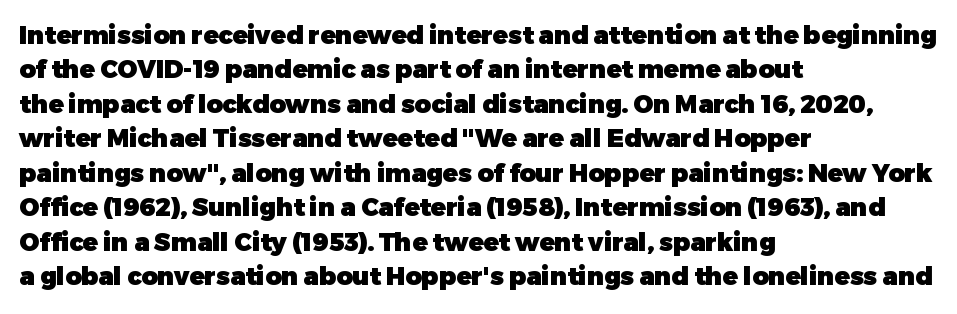
Plain, unruled lines of type. Italic: no, the glyphs are upright roman. The face used here has the dense, thick strokes of a bold. Compared with typical paragraphs, the rows here are spaced about the same. The paragraph has a hard left edge and a soft right edge. Here the glyphs are tracked normally, forming tight word shapes.
